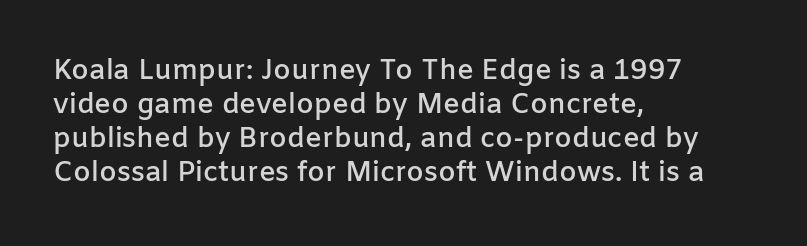
{"serif": "no", "italic": "no", "bold": "semi", "weight": "semibold", "width": "normal", "stroke_contrast": "low", "x_height": "medium", "monospaced": "no", "underline": "no", "align": "left", "line_spacing_ratio": 1.21, "letter_spacing": "normal", "letter_spacing_em": 0.0, "glyph_px": 28}
